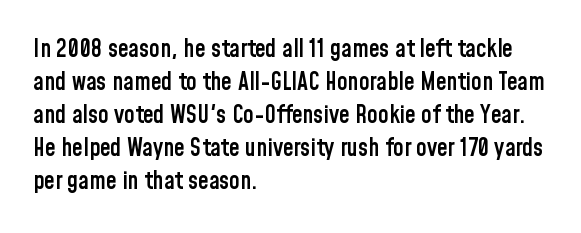
The image shows 24 px text type, upright; set left-aligned, normal line spacing (1.38x), normal letter spacing, not underlined.
